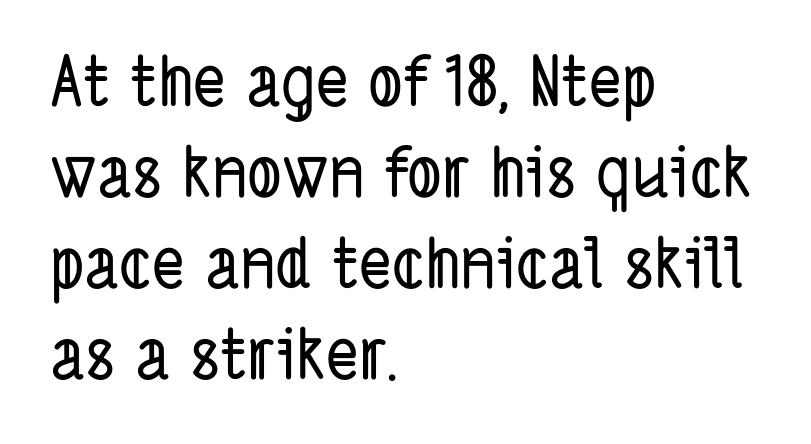
Q: Is the typeface a serif or a sans-serif typeface? A: Sans-serif.
Q: Is the text underlined? A: No.
Q: How is the paragraph aligned? A: Left-aligned.
Q: Is the spacing between letters normal or unusually wide? A: Normal.
Q: Is the spacing between lines tight, normal or loose? A: Normal.
Q: Width (condensed, normal, or wide)? A: Condensed.
Q: Stroke contrast? A: Low.
Q: x-height? A: Medium.
Q: Monospaced? A: No.
